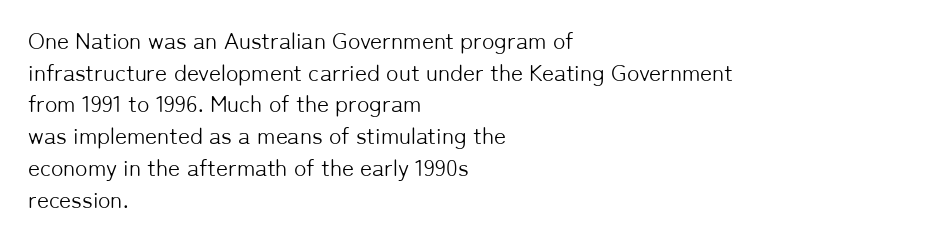
The image shows 23 px text type, upright; set left-aligned, normal line spacing (1.38x), normal letter spacing, not underlined.
